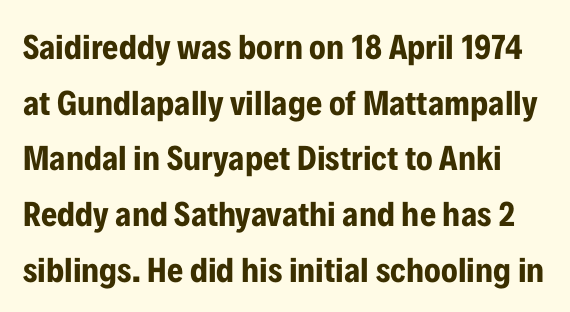
The image shows 35 px bold, condensed sans-serif type, upright; set normal line spacing (1.59x), normal letter spacing, not underlined; low stroke contrast and a medium x-height.
